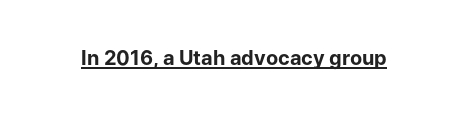
Q: Is the text bold? A: Yes.
Q: Is the text italic (slanted)? A: No, it is upright.
Q: Is the text underlined? A: Yes.
Q: Is the spacing between letters normal or unusually wide? A: Normal.
